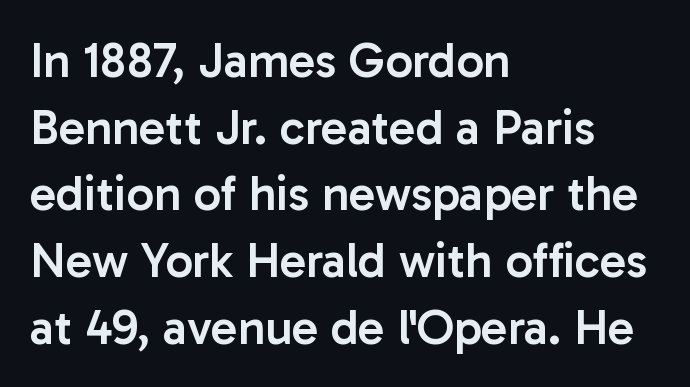
{"serif": "no", "italic": "no", "bold": "semi", "weight": "semibold", "width": "normal", "stroke_contrast": "low", "x_height": "medium", "monospaced": "no", "underline": "no", "align": "left", "line_spacing": "normal", "line_spacing_ratio": 1.36, "letter_spacing": "normal", "letter_spacing_em": 0.0, "glyph_px": 49}
